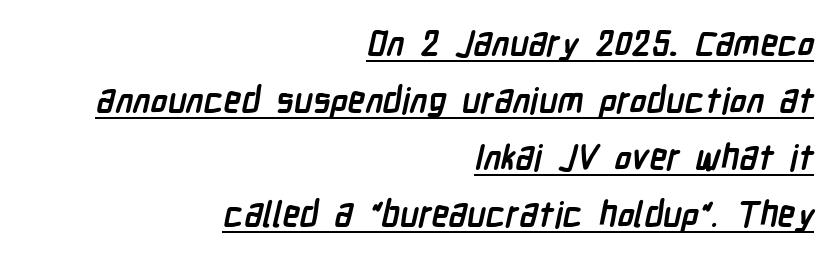
{"serif": "no", "bold": "yes", "weight": "semibold", "width": "condensed", "stroke_contrast": "low", "x_height": "medium", "monospaced": "no", "underline": "yes", "align": "right", "line_spacing": "normal", "line_spacing_ratio": 1.63, "letter_spacing": "normal", "letter_spacing_em": 0.0, "glyph_px": 35}
